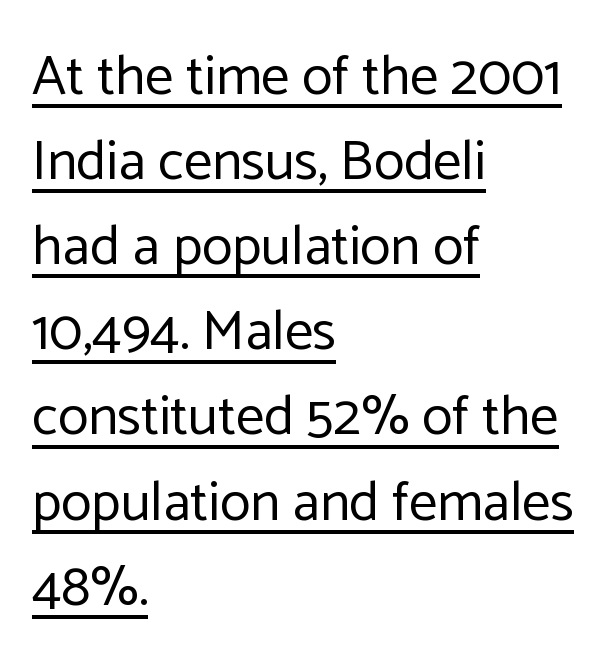
The rendering keeps characters at their native spacing. Is this a fixed-width face? No — the glyphs have proportional, varying widths. Caption: multi-line text, flush left, ragged right. Summary of vertical rhythm: regular, with standard interline spacing. The letters stand upright; this is a roman face.
